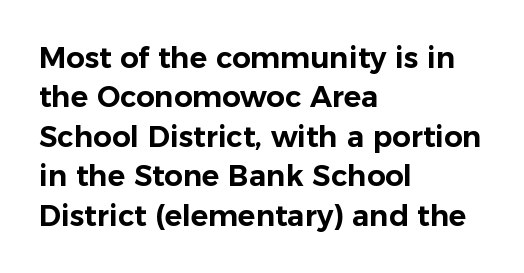
{"serif": "no", "italic": "no", "width": "normal", "stroke_contrast": "low", "x_height": "medium", "monospaced": "no", "underline": "no", "align": "left", "line_spacing": "normal", "line_spacing_ratio": 1.36, "letter_spacing": "normal", "letter_spacing_em": 0.0, "glyph_px": 29}
